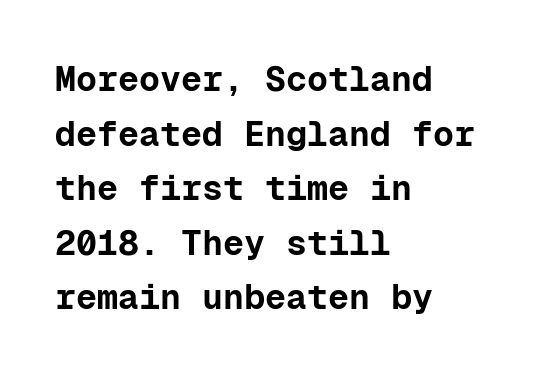
{"serif": "no", "italic": "no", "bold": "yes", "weight": "bold", "width": "normal", "stroke_contrast": "low", "x_height": "medium", "monospaced": "yes", "underline": "no", "align": "left", "line_spacing": "normal", "line_spacing_ratio": 1.56, "letter_spacing": "normal", "letter_spacing_em": 0.0, "glyph_px": 35}
